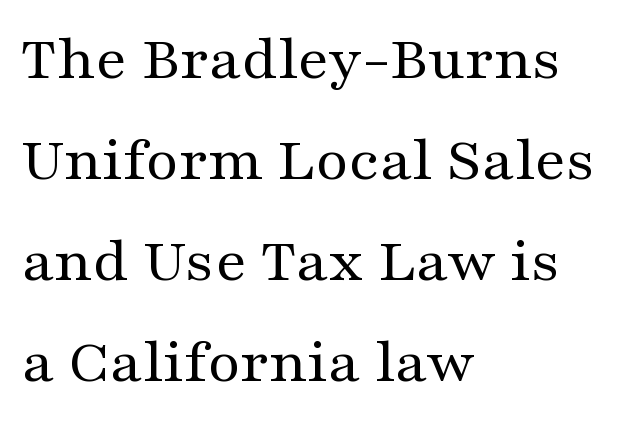
{"serif": "yes", "italic": "no", "bold": "no", "weight": "regular", "width": "wide", "stroke_contrast": "medium", "x_height": "medium", "monospaced": "no", "underline": "no", "align": "left", "line_spacing": "normal", "line_spacing_ratio": 1.58, "letter_spacing": "normal", "letter_spacing_em": 0.0, "glyph_px": 64}
